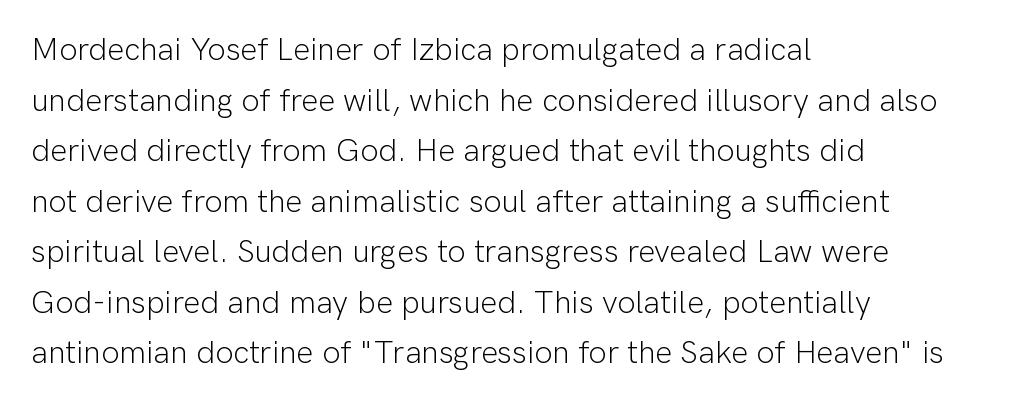
{"serif": "no", "italic": "no", "bold": "no", "weight": "light", "width": "normal", "stroke_contrast": "low", "x_height": "medium", "monospaced": "no", "underline": "no", "align": "left", "line_spacing": "normal", "line_spacing_ratio": 1.58, "letter_spacing": "normal", "letter_spacing_em": 0.0, "glyph_px": 32}
